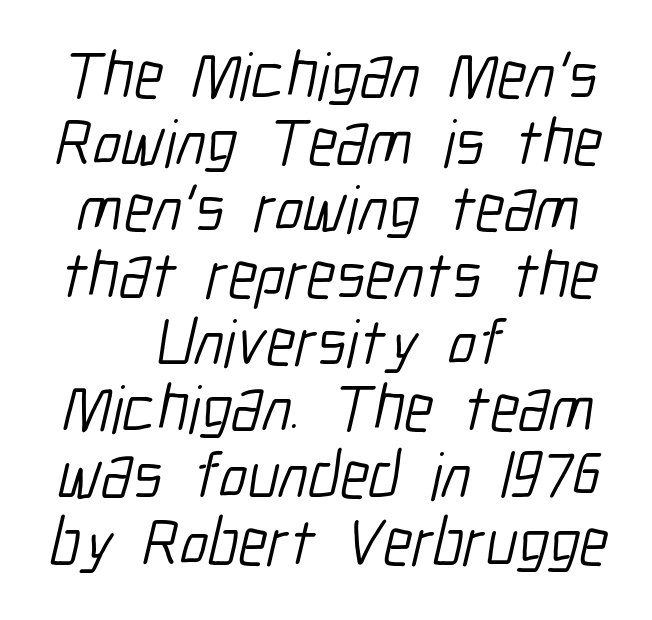
The image shows 66 px light, condensed sans-serif type; set centered, tight line spacing (1.01x), normal letter spacing, not underlined; low stroke contrast and a medium x-height.
